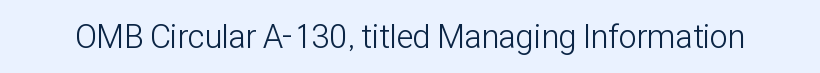
Q: Is the text bold? A: No.
Q: Is the text italic (slanted)? A: No, it is upright.
Q: Is the typeface a serif or a sans-serif typeface? A: Sans-serif.
Q: Is the text underlined? A: No.
Q: Is the spacing between letters normal or unusually wide? A: Normal.
Q: Width (condensed, normal, or wide)? A: Condensed.
Q: Stroke contrast? A: Low.
Q: x-height? A: Medium.
Q: Monospaced? A: No.
